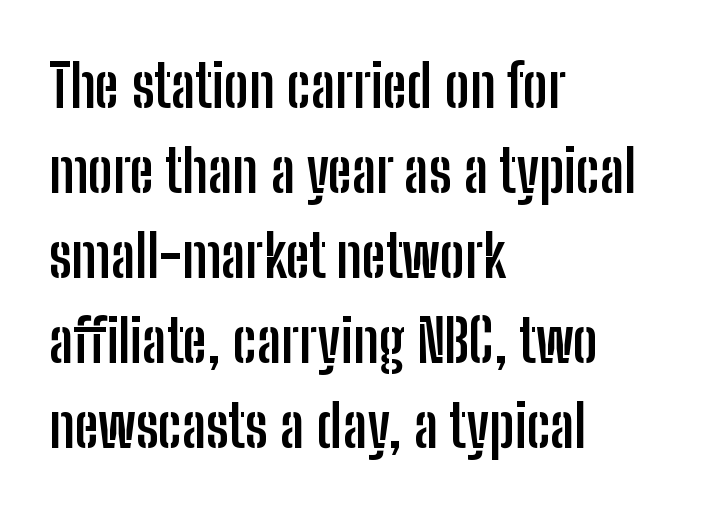
{"serif": "no", "italic": "no", "bold": "yes", "weight": "semibold", "width": "condensed", "stroke_contrast": "low", "x_height": "medium", "monospaced": "no", "underline": "no", "align": "left", "line_spacing": "normal", "line_spacing_ratio": 1.44, "letter_spacing": "normal", "letter_spacing_em": 0.0, "glyph_px": 59}
